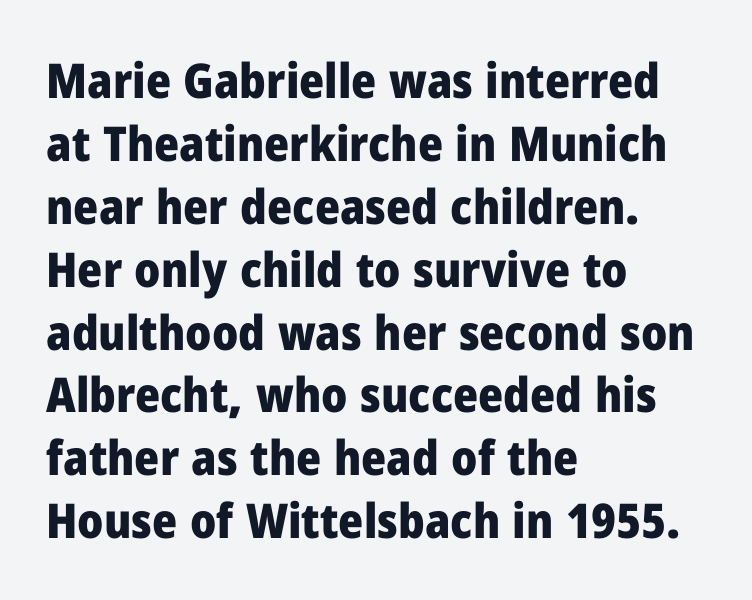
Q: Is the text bold? A: Yes.
Q: Is the text italic (slanted)? A: No, it is upright.
Q: Is the typeface a serif or a sans-serif typeface? A: Sans-serif.
Q: Is the text underlined? A: No.
Q: How is the paragraph aligned? A: Left-aligned.
Q: Is the spacing between letters normal or unusually wide? A: Normal.
Q: Is the spacing between lines tight, normal or loose? A: Normal.
Q: Width (condensed, normal, or wide)? A: Normal.
Q: Stroke contrast? A: Low.
Q: x-height? A: Medium.
Q: Monospaced? A: No.
